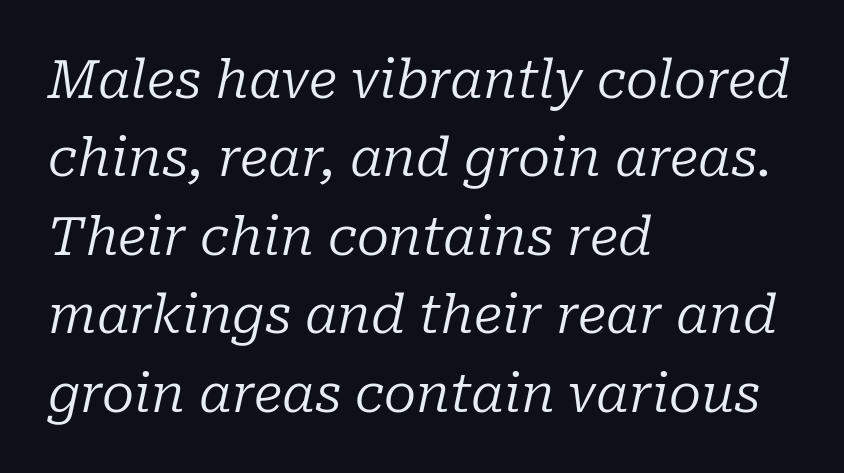
Compared with ordinary roman type, these characters are visibly tilted. Examine the stroke ends and you'll spot serifs. This sample is left-justified, so line endings fall wherever the words run out. Leading matches the norm, producing a regular column. The passage shown is typed in a proportional face where columns would drift.
